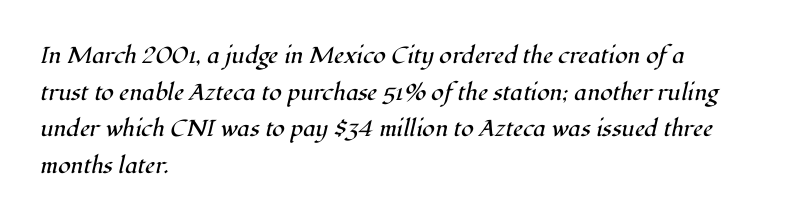
The image shows 23 px text type, italic (leaning right); set left-aligned, normal line spacing (1.59x), normal letter spacing, not underlined.
